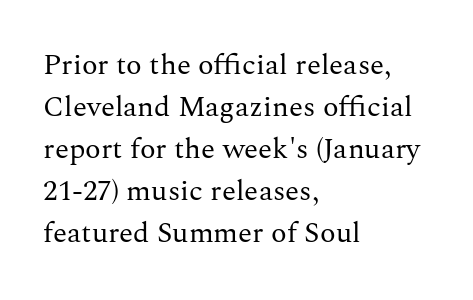
{"serif": "yes", "italic": "no", "bold": "no", "weight": "regular", "width": "normal", "stroke_contrast": "medium", "x_height": "medium", "monospaced": "no", "underline": "no", "align": "left", "line_spacing": "normal", "line_spacing_ratio": 1.45, "letter_spacing": "normal", "letter_spacing_em": 0.0, "glyph_px": 29}
